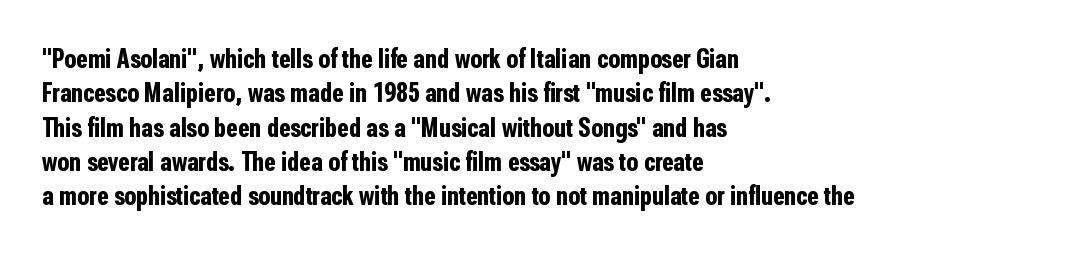
{"italic": "no", "bold": "yes", "underline": "no", "align": "left", "line_spacing": "normal", "line_spacing_ratio": 1.27, "letter_spacing": "normal", "letter_spacing_em": 0.0, "glyph_px": 27}
